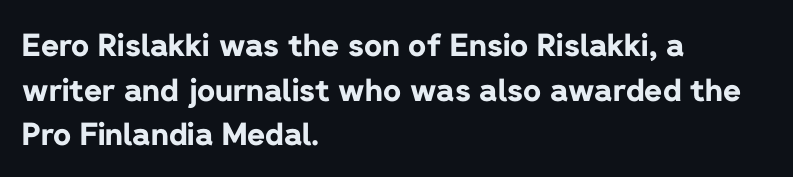
The image shows 31 px bold sans-serif type, upright; set left-aligned, normal line spacing (1.44x), normal letter spacing, not underlined; low stroke contrast and a medium x-height.
